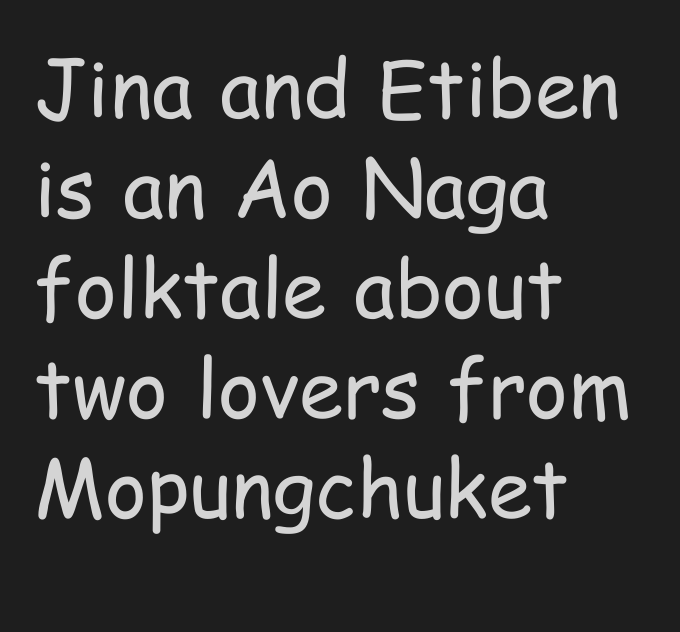
Q: Is the text bold? A: No.
Q: Is the text italic (slanted)? A: No, it is upright.
Q: Is the typeface a serif or a sans-serif typeface? A: Sans-serif.
Q: Is the text underlined? A: No.
Q: How is the paragraph aligned? A: Left-aligned.
Q: Is the spacing between letters normal or unusually wide? A: Normal.
Q: Is the spacing between lines tight, normal or loose? A: Normal.
Q: Width (condensed, normal, or wide)? A: Condensed.
Q: Stroke contrast? A: Low.
Q: x-height? A: Medium.
Q: Monospaced? A: No.
